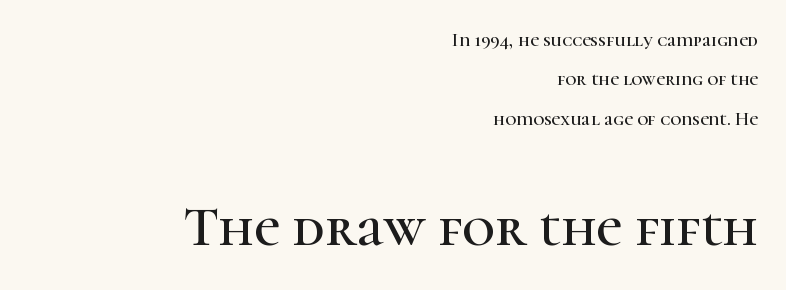
One glance says open: line gaps are wider than usual. In CSS terms this would be text-align: right. When letters stand straight like this, we call the style roman or upright. Is the letter spacing exaggerated? No — it looks like the ordinary default. Note the varied advance widths — an 'i' is clearly narrower than an 'm'. Rule under the text: the space is simply empty.
